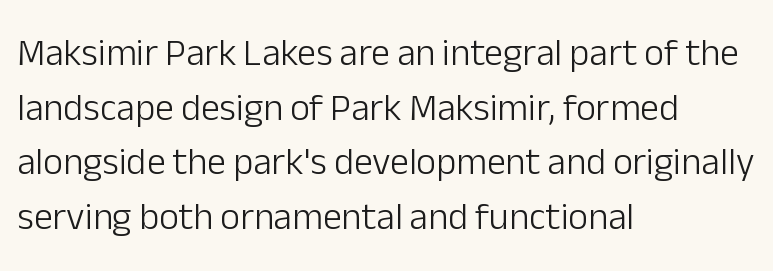
This sample has the flowing, uneven cadence of proportional lettering. Whoever set this chose a conventional vertical rhythm. Typeset ragged right — the left edge is the straight one. The typography opts for an upright posture over an oblique one. Spacing between characters is what you'd get straight out of the box.
